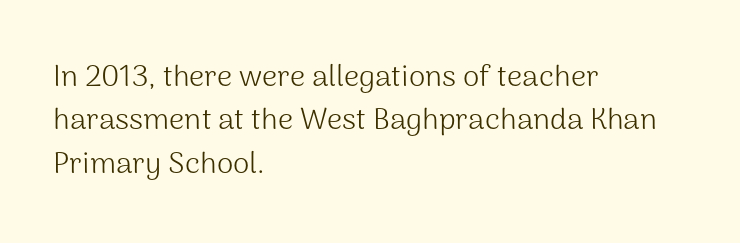
The typeface has the unassuming heft of standard copy or less. Short note: letters normally spaced. The baseline area is clear. I'd call this a sans setting — the letters go barefoot. Compared with typical paragraphs, the rows here are spaced about the same.
